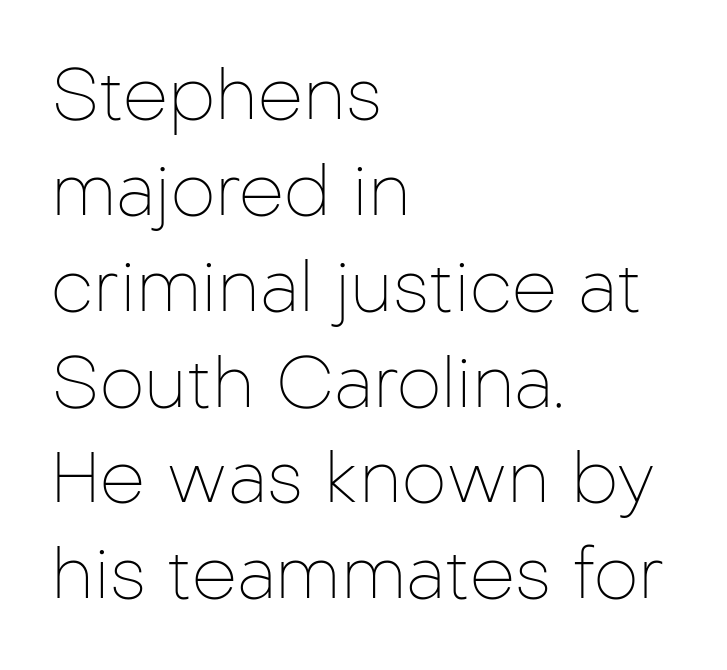
The image shows 71 px thin sans-serif type, upright; set left-aligned, normal line spacing (1.35x), normal letter spacing, not underlined; low stroke contrast and a medium x-height.
